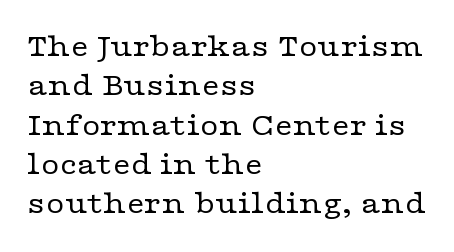
The image shows 32 px regular-weight, wide serif type, upright; set left-aligned, line spacing 1.23x, normal letter spacing, not underlined; low stroke contrast and a medium x-height.
